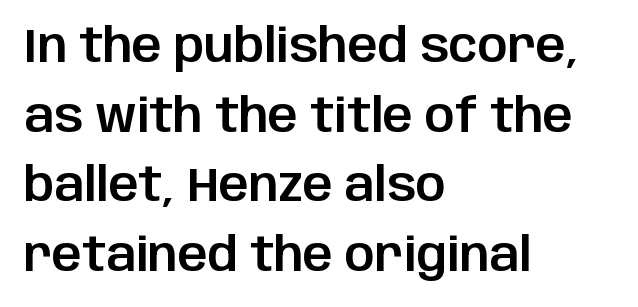
{"serif": "no", "italic": "no", "width": "normal", "stroke_contrast": "low", "x_height": "large", "monospaced": "no", "underline": "no", "align": "left", "line_spacing": "normal", "line_spacing_ratio": 1.48, "letter_spacing": "normal", "letter_spacing_em": 0.0, "glyph_px": 47}
